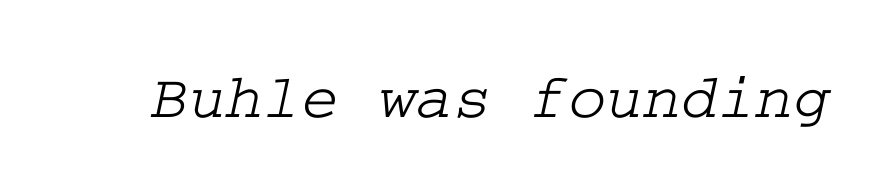
Look at the tracking — it's just the regular setting, nothing added. Has an underline been added? It has not. The glyphs in this specimen are seriffed.
